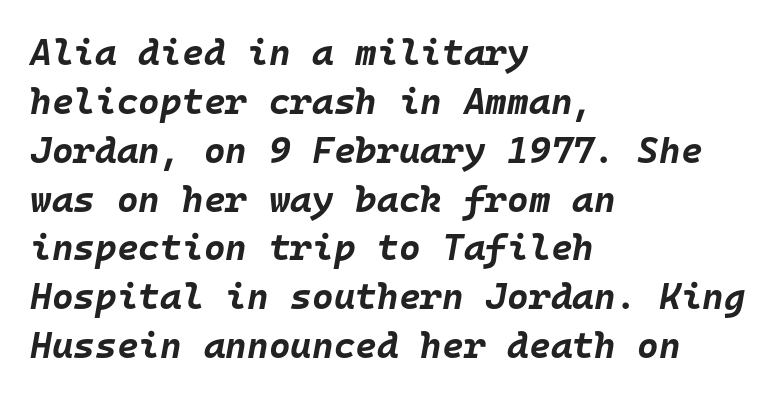
Italic: yes, the glyphs are oblique. Notice how descenders clear the ascenders below comfortably — that's standard leading. Think of a typewriter: that constant character pitch is what you see here. Quick note: underline off.
